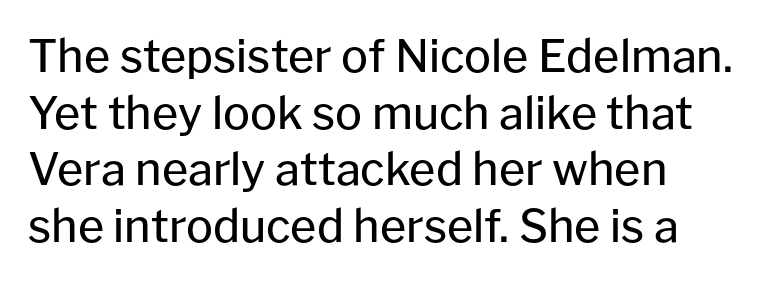
The image shows 45 px regular-weight sans-serif type, upright; set left-aligned, normal line spacing (1.26x), normal letter spacing, not underlined; low stroke contrast and a medium x-height.
